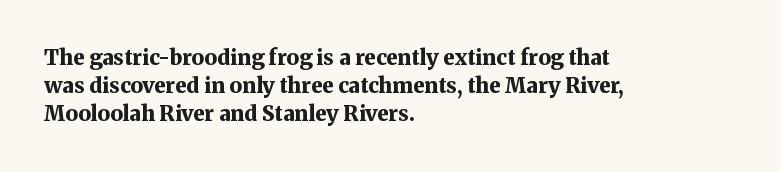
Anything drawn beneath the words? Only blank space. Evenly set lines give the paragraph a standard silhouette. In CSS terms this would be text-align: left. The font's upright variant was chosen for this text. Strokes here are thick enough to call this a true bold.
